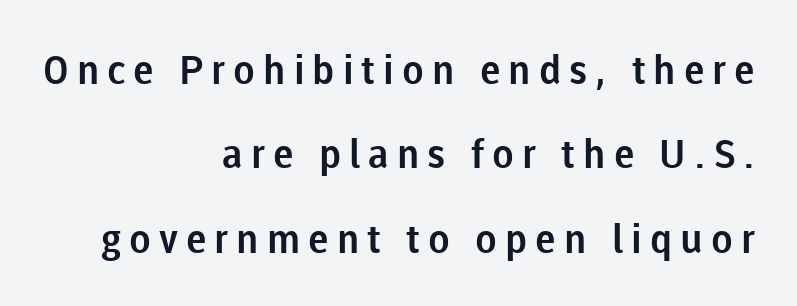
The image shows 40 px sans-serif type, upright; set right-aligned, loose line spacing (2.11x), unusually wide letter spacing (+0.2 em), not underlined; low stroke contrast and a medium x-height.
